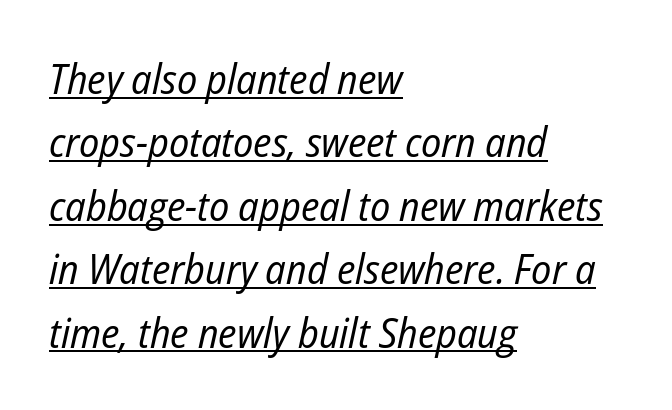
Q: Is the text bold? A: No.
Q: Is the text italic (slanted)? A: Yes, it leans right by about 12 degrees.
Q: Is the text underlined? A: Yes.
Q: How is the paragraph aligned? A: Left-aligned.
Q: Is the spacing between letters normal or unusually wide? A: Normal.
Q: Is the spacing between lines tight, normal or loose? A: Normal.
Q: Width (condensed, normal, or wide)? A: Condensed.
Q: Stroke contrast? A: Low.
Q: x-height? A: Medium.
Q: Monospaced? A: No.
